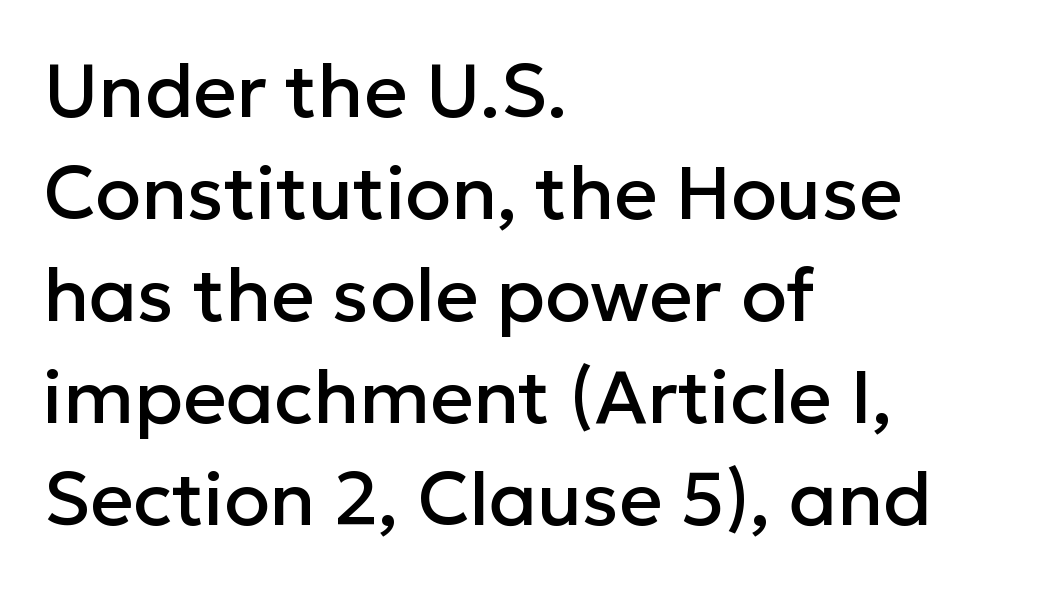
Every row of glyphs begins at an identical x-position on the left. Here the designer chose a conventional face with non-uniform glyph widths. No word sits above an underline. The horizontal fit of the characters is conventional and even. Type style note: lacks serifs. These lines were composed using upright roman letters.
